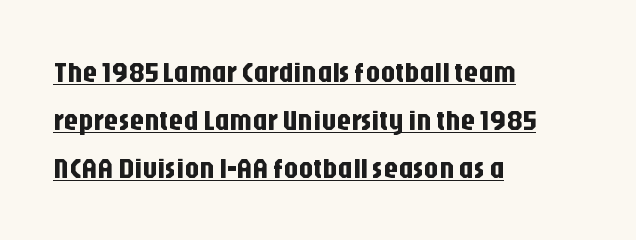
The image shows 29 px condensed sans-serif type, upright; set left-aligned, normal line spacing (1.66x), normal letter spacing, underlined; low stroke contrast and a large x-height.
